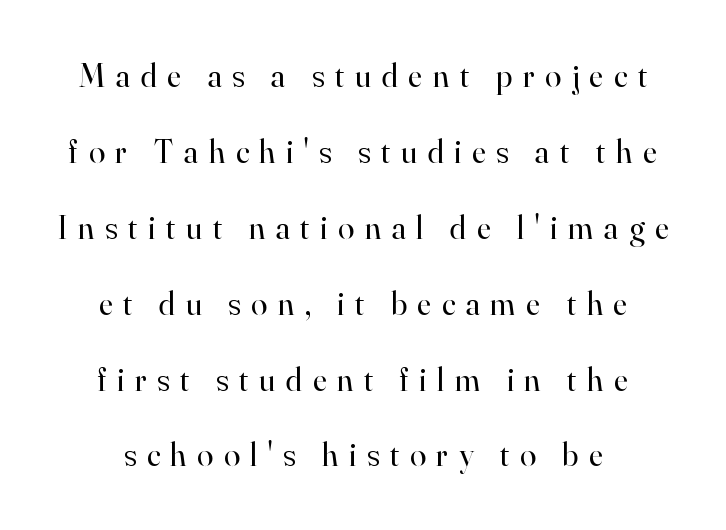
{"serif": "yes", "italic": "no", "bold": "no", "weight": "regular", "width": "normal", "stroke_contrast": "high", "x_height": "small", "monospaced": "no", "underline": "no", "line_spacing": "loose", "line_spacing_ratio": 2.3, "letter_spacing": "wide", "letter_spacing_em": 0.32, "glyph_px": 33}
